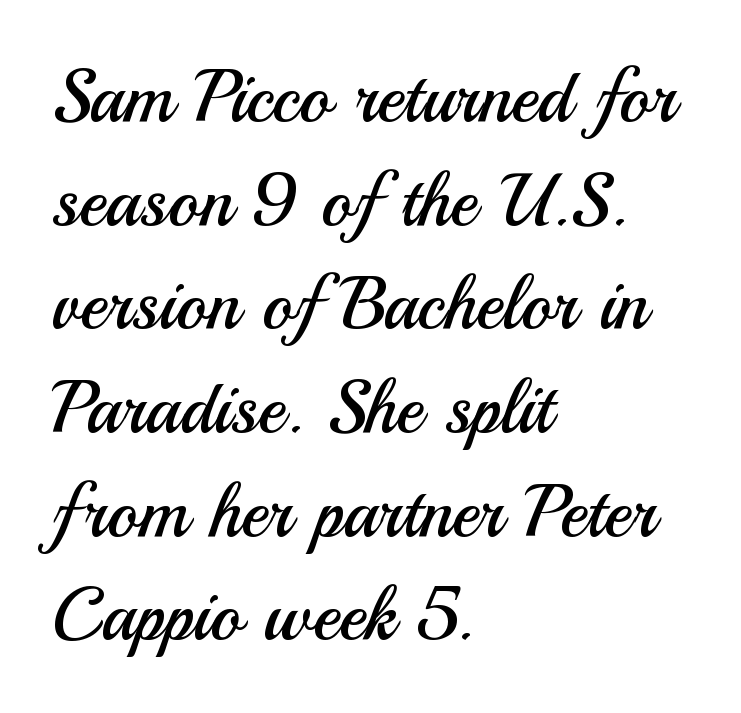
{"serif": "no", "bold": "no", "weight": "regular", "width": "normal", "stroke_contrast": "medium", "x_height": "small", "monospaced": "no", "underline": "no", "align": "left", "line_spacing": "normal", "line_spacing_ratio": 1.42, "letter_spacing": "normal", "letter_spacing_em": 0.0, "glyph_px": 73}
